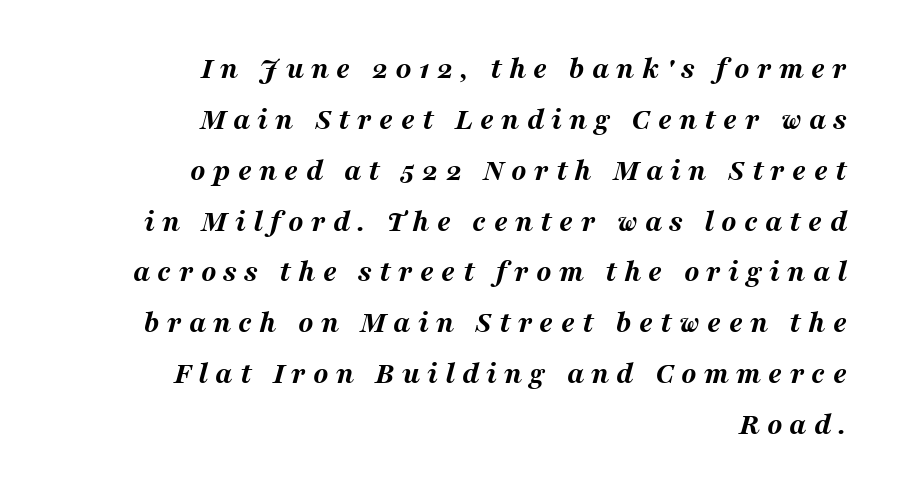
Q: Is the text bold? A: Yes.
Q: Is the text italic (slanted)? A: Yes, it leans right by about 16 degrees.
Q: Is the text underlined? A: No.
Q: How is the paragraph aligned? A: Right-aligned.
Q: Is the spacing between letters normal or unusually wide? A: Unusually wide.
Q: Is the spacing between lines tight, normal or loose? A: Normal.
Q: Width (condensed, normal, or wide)? A: Wide.
Q: Stroke contrast? A: Medium.
Q: x-height? A: Medium.
Q: Monospaced? A: No.
